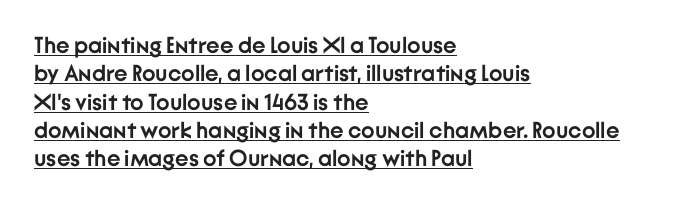
{"italic": "no", "bold": "yes", "underline": "yes", "align": "left", "line_spacing_ratio": 1.23, "letter_spacing": "normal", "letter_spacing_em": 0.0, "glyph_px": 23}
